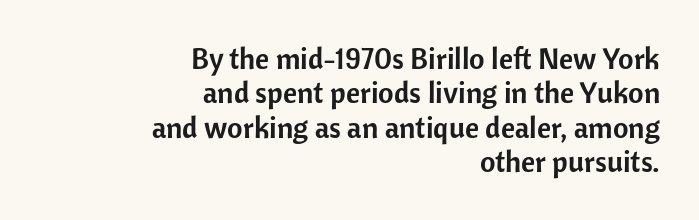
{"serif": "no", "italic": "no", "width": "normal", "stroke_contrast": "low", "x_height": "medium", "monospaced": "no", "underline": "no", "align": "right", "line_spacing": "tight", "line_spacing_ratio": 1.15, "letter_spacing": "normal", "letter_spacing_em": 0.0, "glyph_px": 30}
